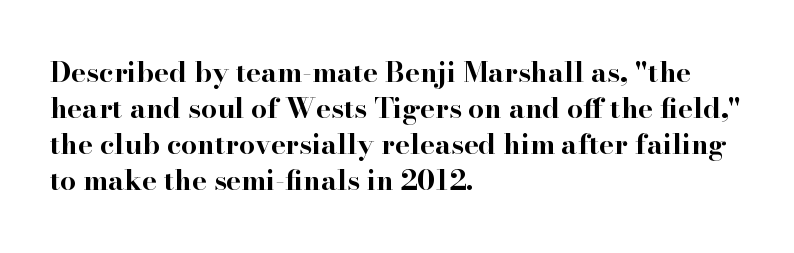
{"serif": "yes", "italic": "no", "bold": "yes", "weight": "bold", "width": "wide", "stroke_contrast": "high", "x_height": "small", "monospaced": "no", "underline": "no", "align": "left", "line_spacing": "normal", "line_spacing_ratio": 1.29, "letter_spacing": "normal", "letter_spacing_em": 0.0, "glyph_px": 28}
